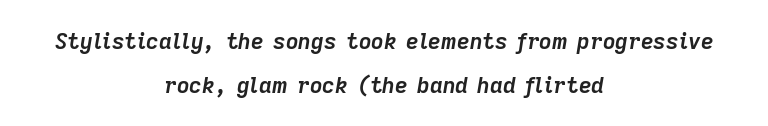
{"italic": "yes", "lean": "right", "slant_degrees": 9, "bold": "yes", "underline": "no", "align": "center", "line_spacing": "loose", "line_spacing_ratio": 1.99, "letter_spacing": "normal", "letter_spacing_em": 0.0, "glyph_px": 22}
